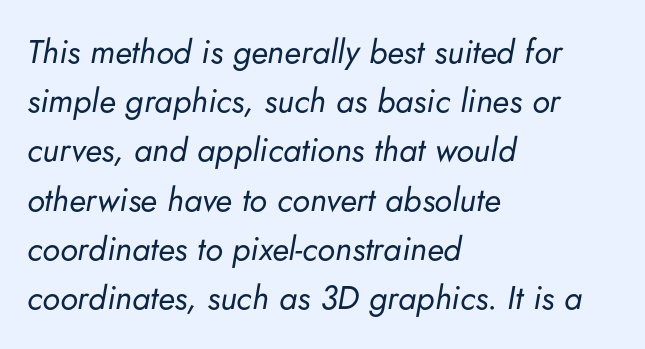
Stem width sits at or under what a default text font uses. The whole block is typeset with a tilt. If you drew a ruler down the left edge, every line would touch it. These lines are rendered in a variable-pitch font.
